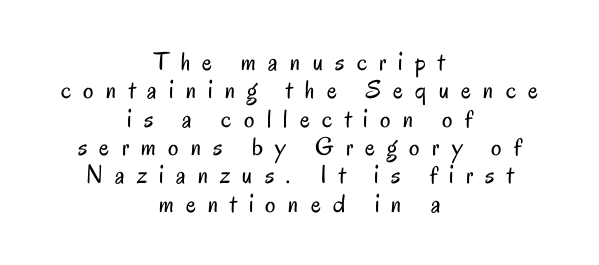
{"italic": "no", "bold": "no", "underline": "no", "align": "center", "line_spacing": "tight", "line_spacing_ratio": 1.09, "letter_spacing": "wide", "letter_spacing_em": 0.47, "glyph_px": 26}
